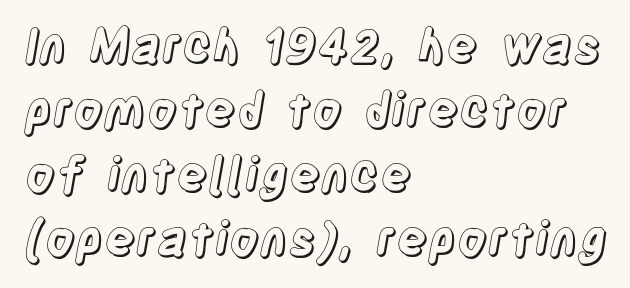
The image shows 47 px condensed type; set left-aligned, normal line spacing (1.37x), normal letter spacing, not underlined; a large x-height.
